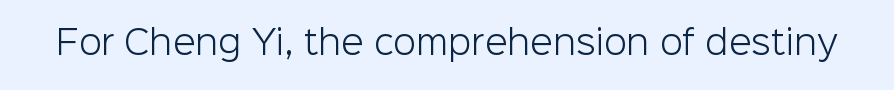
{"serif": "no", "italic": "no", "bold": "no", "weight": "light", "width": "normal", "stroke_contrast": "low", "x_height": "medium", "monospaced": "no", "underline": "no", "letter_spacing": "normal", "letter_spacing_em": 0.0, "glyph_px": 33}
